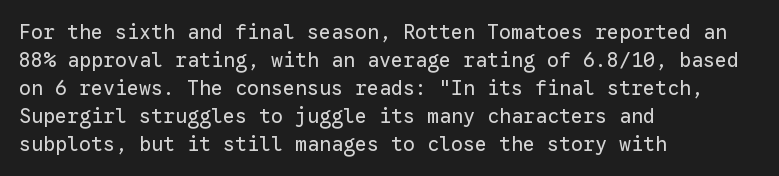
{"italic": "no", "bold": "no", "underline": "no", "align": "left", "line_spacing": "normal", "line_spacing_ratio": 1.4, "letter_spacing": "normal", "letter_spacing_em": 0.0, "glyph_px": 20}
